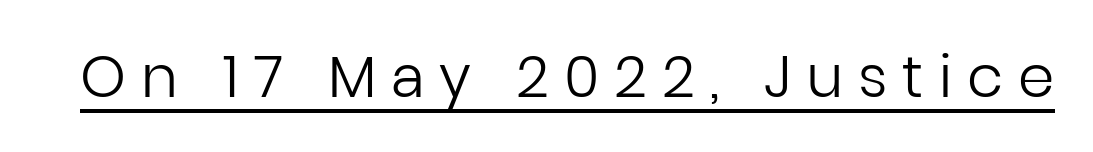
Examine the stroke ends and you'll find no serifs. Think of a printed novel: that variable character pitch is what you see here. Honestly, the underline is the first thing you notice here. Words appear elongated and porous because spacing is wide. Weight class: somewhere from thin through regular.
